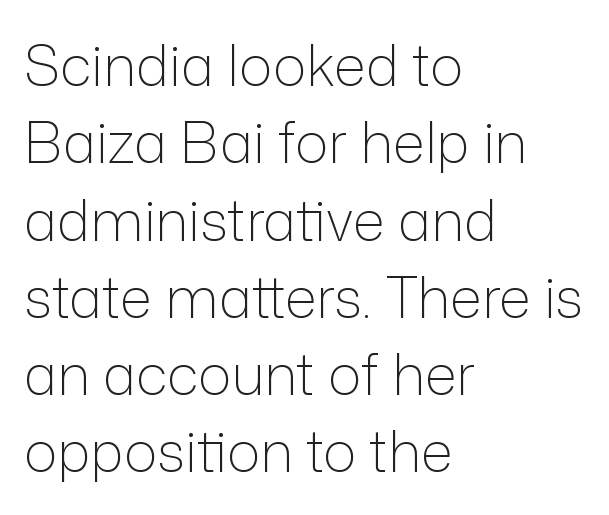
{"serif": "no", "italic": "no", "bold": "no", "weight": "light", "width": "normal", "stroke_contrast": "low", "x_height": "medium", "monospaced": "no", "underline": "no", "align": "left", "line_spacing": "normal", "line_spacing_ratio": 1.38, "letter_spacing": "normal", "letter_spacing_em": 0.0, "glyph_px": 56}
